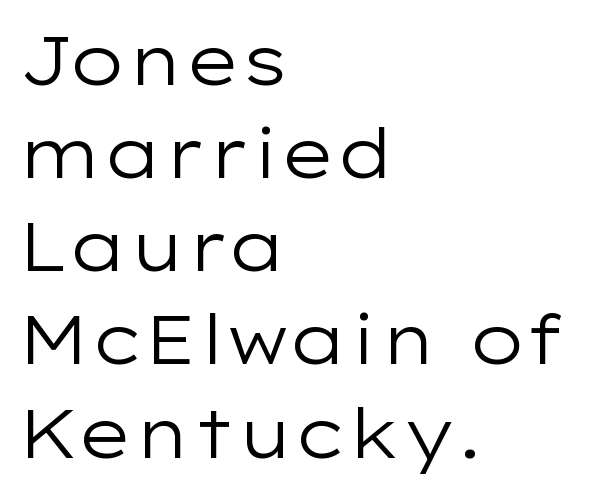
{"serif": "no", "italic": "no", "bold": "no", "weight": "regular", "width": "wide", "stroke_contrast": "low", "x_height": "medium", "monospaced": "no", "underline": "no", "align": "left", "line_spacing": "normal", "line_spacing_ratio": 1.37, "letter_spacing": "normal", "letter_spacing_em": 0.0, "glyph_px": 68}
